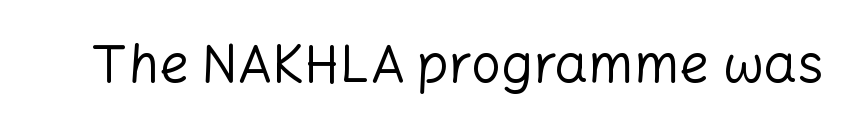
{"serif": "no", "italic": "no", "bold": "no", "weight": "regular", "width": "normal", "stroke_contrast": "low", "x_height": "medium", "monospaced": "no", "underline": "no", "letter_spacing": "normal", "letter_spacing_em": 0.0, "glyph_px": 53}
